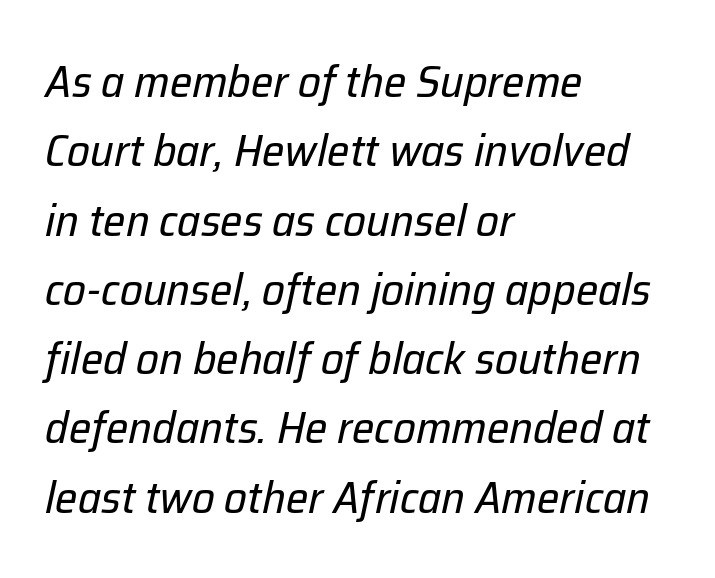
The cut favours lightness, reaching ordinary text weight at its darkest. Is the type slanted? Yes — the strokes lean at a clear angle. Spacing verdict: proportional, widths tailored to each character. Regular leading. You could call the tracking neutral — neither tight nor loose. A clean baseline with only descenders dipping below it.
